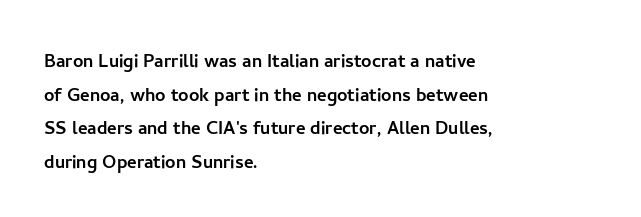
Q: Is the text italic (slanted)? A: No, it is upright.
Q: Is the text underlined? A: No.
Q: How is the paragraph aligned? A: Left-aligned.
Q: Is the spacing between letters normal or unusually wide? A: Normal.
Q: Is the spacing between lines tight, normal or loose? A: Normal.
